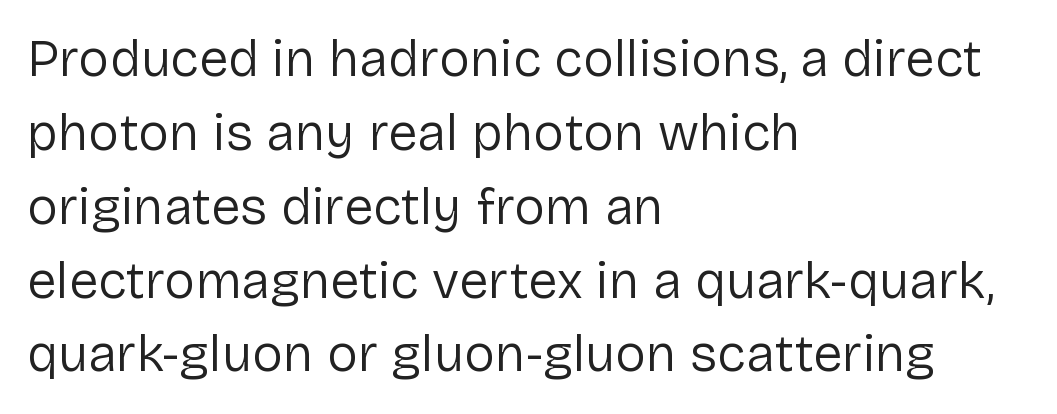
{"serif": "no", "italic": "no", "bold": "no", "weight": "regular", "width": "normal", "stroke_contrast": "low", "x_height": "medium", "monospaced": "no", "underline": "no", "align": "left", "line_spacing": "normal", "line_spacing_ratio": 1.42, "letter_spacing": "normal", "letter_spacing_em": 0.0, "glyph_px": 52}
